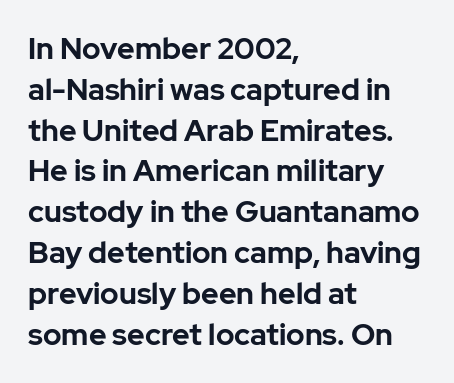
{"serif": "no", "italic": "no", "bold": "yes", "weight": "bold", "width": "normal", "stroke_contrast": "low", "x_height": "medium", "monospaced": "no", "underline": "no", "align": "left", "line_spacing": "normal", "line_spacing_ratio": 1.36, "letter_spacing": "normal", "letter_spacing_em": 0.0, "glyph_px": 30}
